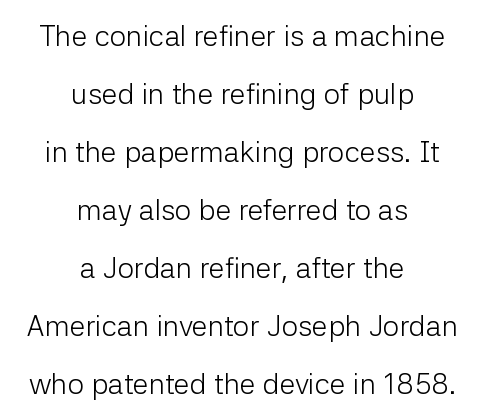
{"serif": "no", "italic": "no", "bold": "no", "weight": "light", "width": "normal", "stroke_contrast": "low", "x_height": "medium", "monospaced": "no", "underline": "no", "align": "center", "line_spacing": "loose", "line_spacing_ratio": 2.0, "letter_spacing": "normal", "letter_spacing_em": 0.0, "glyph_px": 29}
